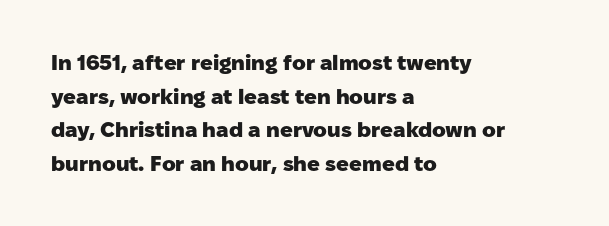
The image shows 21 px bold type, upright; set left-aligned, normal line spacing (1.6x), normal letter spacing, not underlined.
